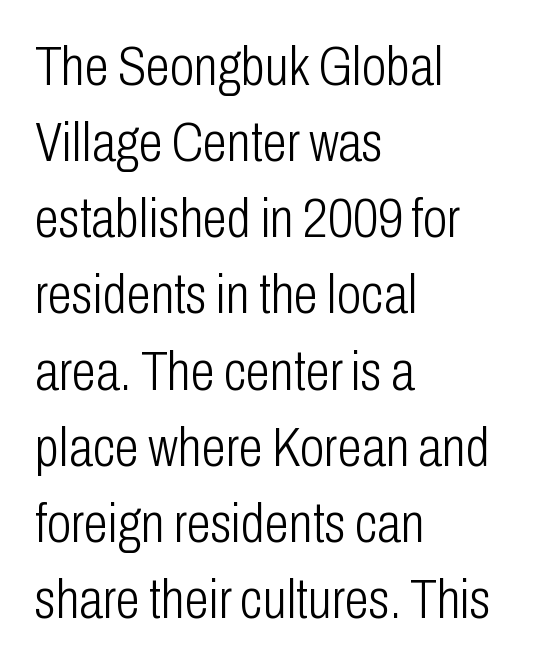
Layout note: lines flush left. Observe the absence of serifs on each vertical stroke in this sample. The characters are drawn with everyday or finer stroke widths. The space directly below the letters is spotless. Style check: upright.
